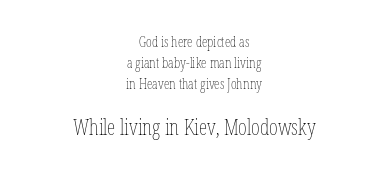
{"italic": "no", "bold": "no", "underline": "no", "align": "center", "line_spacing": "normal", "line_spacing_ratio": 1.5, "letter_spacing": "normal", "letter_spacing_em": 0.0, "larger_block": "second", "size_ratio": 1.5, "glyph_px": 21}
